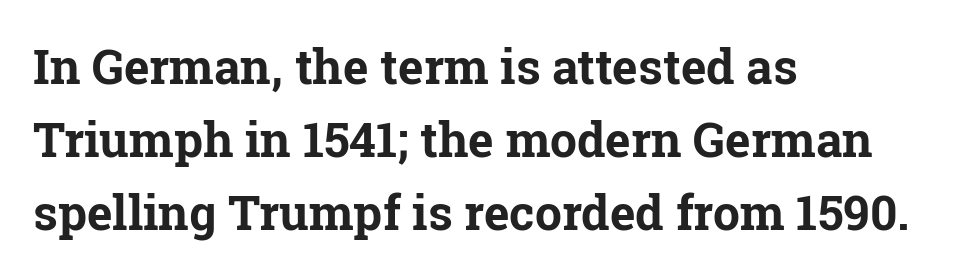
Heft: maximum for text — a bold. One glance says typical: line gaps are just what's usual. Here the designer chose a conventional face with non-uniform glyph widths. Students, note that the glyphs here touch the page at normal intervals.
